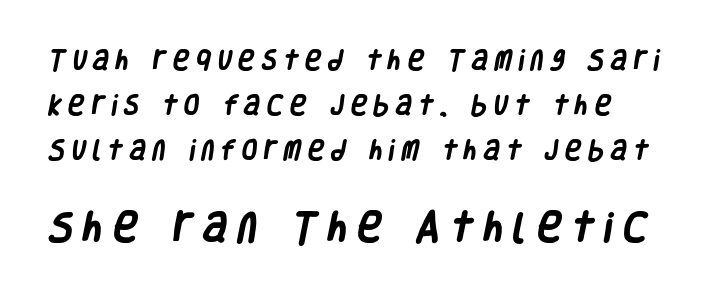
{"serif": "no", "bold": "yes", "weight": "heavy", "width": "condensed", "stroke_contrast": "low", "x_height": "large", "monospaced": "no", "underline": "no", "line_spacing": "loose", "line_spacing_ratio": 2.04, "letter_spacing": "wide", "letter_spacing_em": 0.32, "larger_block": "second", "size_ratio": 1.5, "glyph_px": 33}
